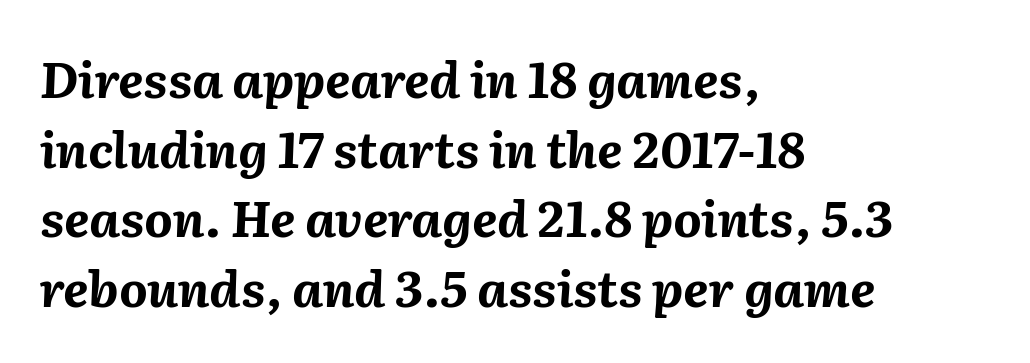
Q: Is the text bold? A: Yes.
Q: Is the text italic (slanted)? A: Yes, it leans right by about 2 degrees.
Q: Is the text underlined? A: No.
Q: How is the paragraph aligned? A: Left-aligned.
Q: Is the spacing between letters normal or unusually wide? A: Normal.
Q: Is the spacing between lines tight, normal or loose? A: Normal.
Q: Width (condensed, normal, or wide)? A: Normal.
Q: Stroke contrast? A: Medium.
Q: x-height? A: Medium.
Q: Monospaced? A: No.
